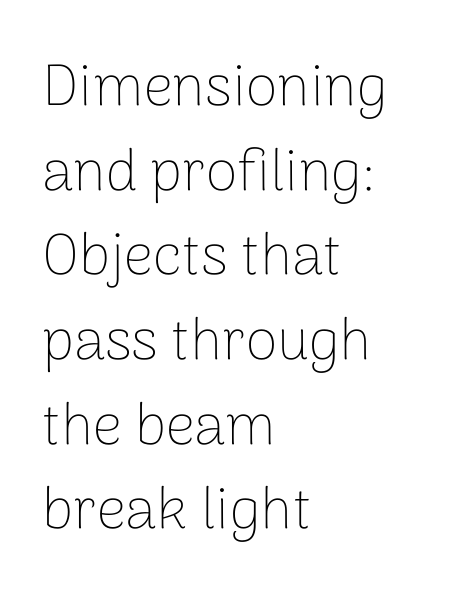
{"serif": "no", "italic": "no", "bold": "no", "weight": "thin", "width": "normal", "stroke_contrast": "low", "x_height": "medium", "monospaced": "no", "underline": "no", "align": "left", "line_spacing": "normal", "line_spacing_ratio": 1.46, "letter_spacing": "normal", "letter_spacing_em": 0.0, "glyph_px": 58}
